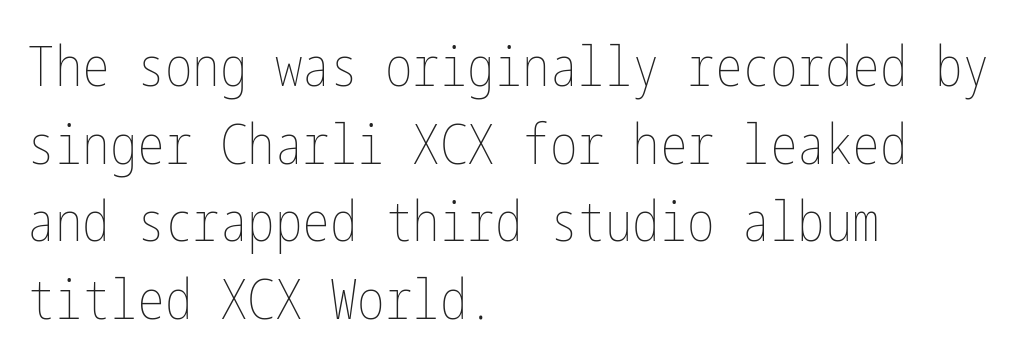
Q: Is the text bold? A: No.
Q: Is the text italic (slanted)? A: No, it is upright.
Q: Is the text underlined? A: No.
Q: How is the paragraph aligned? A: Left-aligned.
Q: Is the spacing between letters normal or unusually wide? A: Normal.
Q: Is the spacing between lines tight, normal or loose? A: Normal.
Q: Width (condensed, normal, or wide)? A: Condensed.
Q: Stroke contrast? A: Low.
Q: x-height? A: Medium.
